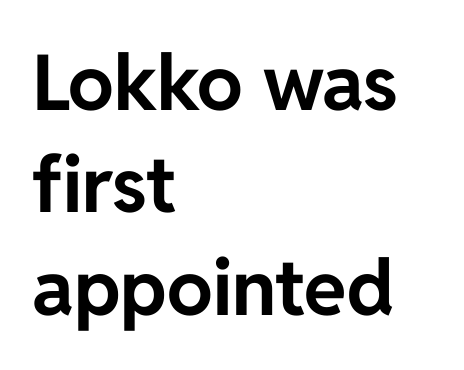
The image shows 77 px bold sans-serif type, upright; set left-aligned, normal line spacing (1.33x), normal letter spacing, not underlined; low stroke contrast and a medium x-height.
